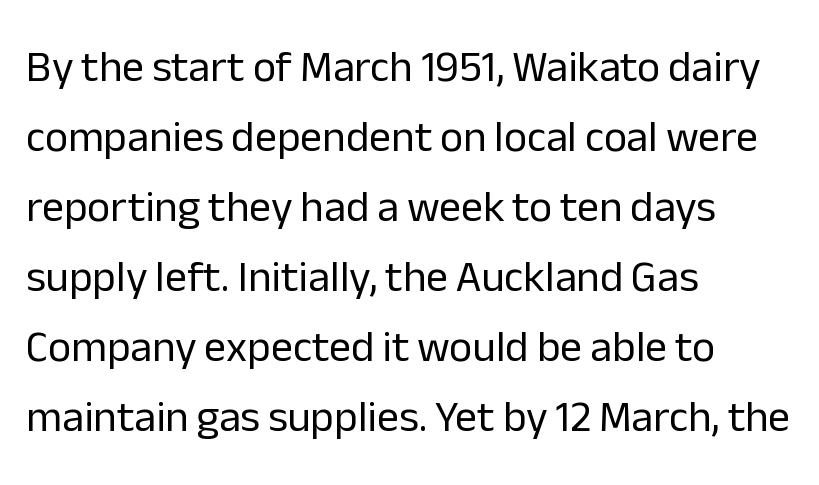
{"serif": "no", "italic": "no", "bold": "no", "weight": "regular", "width": "normal", "stroke_contrast": "low", "x_height": "medium", "monospaced": "no", "underline": "no", "align": "left", "line_spacing": "normal", "line_spacing_ratio": 1.59, "letter_spacing": "normal", "letter_spacing_em": 0.0, "glyph_px": 44}
